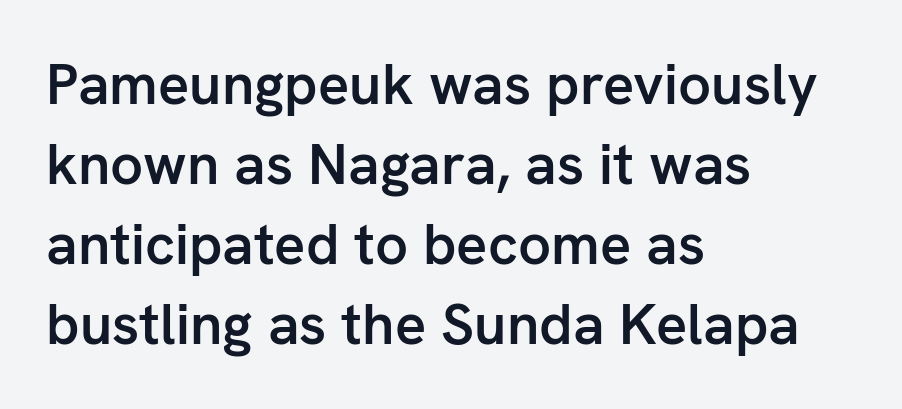
{"serif": "no", "italic": "no", "bold": "semi", "weight": "semibold", "width": "normal", "stroke_contrast": "low", "x_height": "medium", "monospaced": "no", "underline": "no", "align": "left", "line_spacing": "normal", "line_spacing_ratio": 1.38, "letter_spacing": "normal", "letter_spacing_em": 0.0, "glyph_px": 58}
